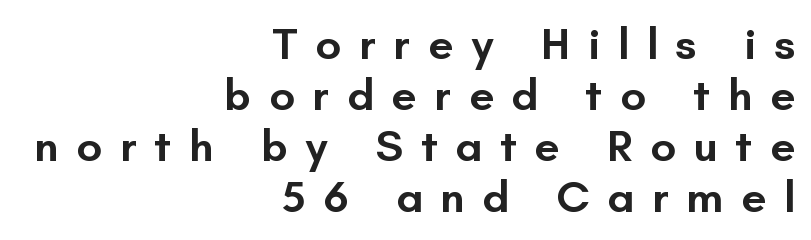
The letterforms stand isolated, each surrounded by extra space. Any mark beneath the type? The region is blank. Reading down the block, your eye finds every line finishing at a fixed right position. I'd describe the lettering as semibold — firm but not a full bold.
